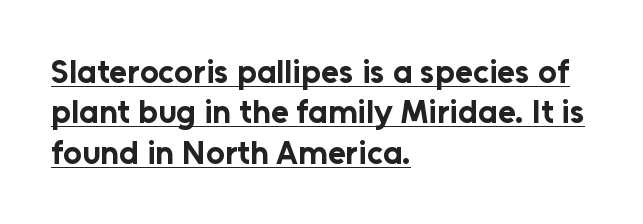
Q: Is the text bold? A: Yes.
Q: Is the text italic (slanted)? A: No, it is upright.
Q: Is the typeface a serif or a sans-serif typeface? A: Sans-serif.
Q: Is the text underlined? A: Yes.
Q: How is the paragraph aligned? A: Left-aligned.
Q: Is the spacing between letters normal or unusually wide? A: Normal.
Q: Width (condensed, normal, or wide)? A: Normal.
Q: Stroke contrast? A: Low.
Q: x-height? A: Medium.
Q: Monospaced? A: No.
